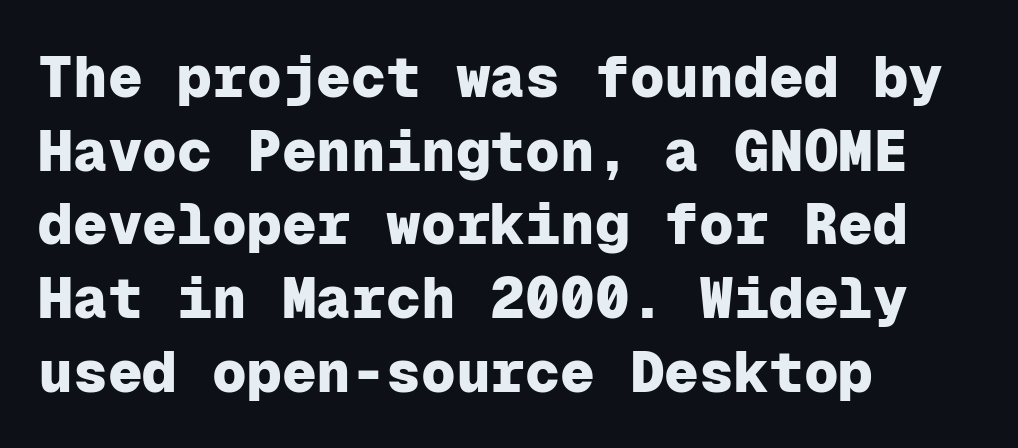
These lines stack with their left ends in a neat column. Compared with an ordinary text face, these strokes are far heavier — a full bold. Just letters on the line, the space beneath them empty. Is this a fixed-width face? Yes — each glyph sits in an identical cell.
